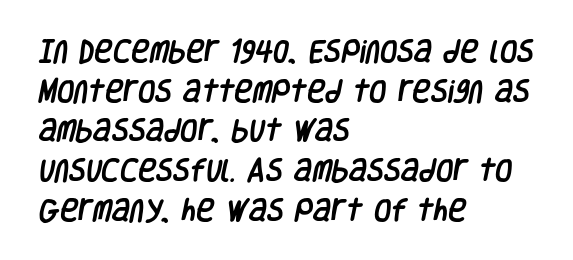
The image shows 25 px text type; set left-aligned, normal line spacing (1.59x), normal letter spacing, not underlined.
